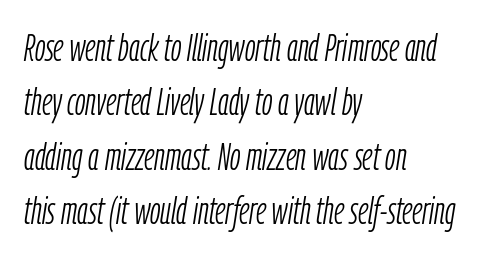
{"italic": "yes", "lean": "right", "slant_degrees": 9, "bold": "no", "weight": "light", "width": "condensed", "stroke_contrast": "low", "x_height": "medium", "monospaced": "no", "underline": "no", "align": "left", "line_spacing": "normal", "line_spacing_ratio": 1.43, "letter_spacing": "normal", "letter_spacing_em": 0.0, "glyph_px": 38}
